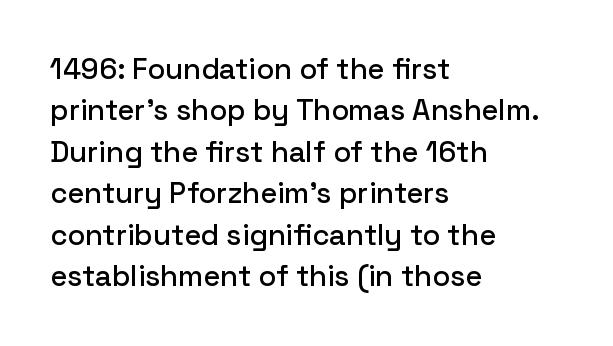
{"serif": "no", "italic": "no", "width": "normal", "stroke_contrast": "low", "x_height": "medium", "monospaced": "no", "underline": "no", "align": "left", "line_spacing": "normal", "line_spacing_ratio": 1.43, "letter_spacing": "normal", "letter_spacing_em": 0.0, "glyph_px": 29}
